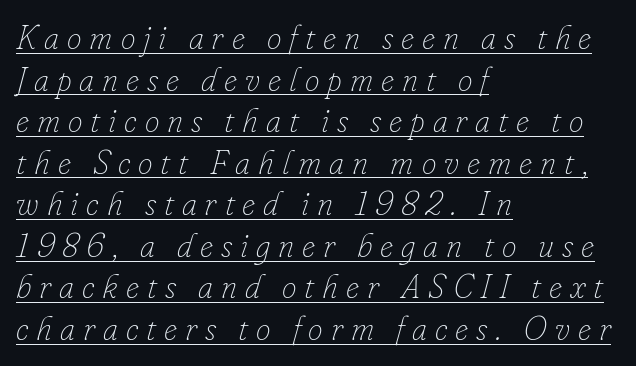
The image shows 33 px thin type, italic (leaning right); set left-aligned, normal line spacing (1.26x), unusually wide letter spacing (+0.24 em), underlined; low stroke contrast and a small x-height.
